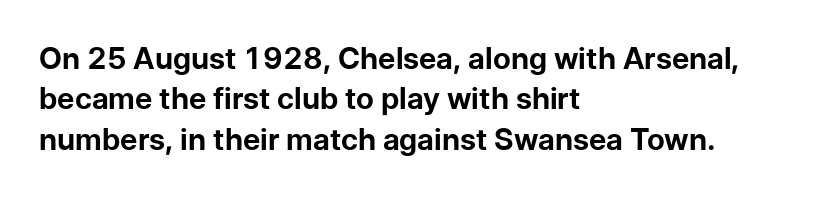
{"serif": "no", "italic": "no", "bold": "yes", "weight": "bold", "width": "normal", "stroke_contrast": "low", "x_height": "medium", "monospaced": "no", "underline": "no", "align": "left", "line_spacing": "normal", "line_spacing_ratio": 1.35, "letter_spacing": "normal", "letter_spacing_em": 0.0, "glyph_px": 30}
